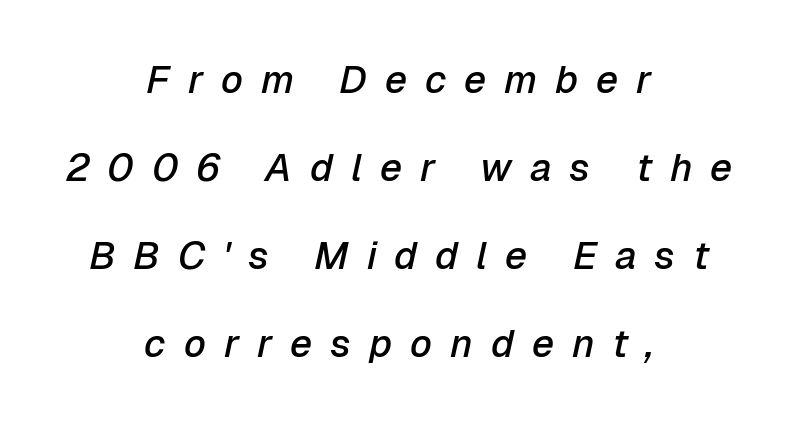
The image shows 39 px semibold type, italic (leaning right); set centered, loose line spacing (2.26x), unusually wide letter spacing (+0.46 em), not underlined; low stroke contrast and a medium x-height.
